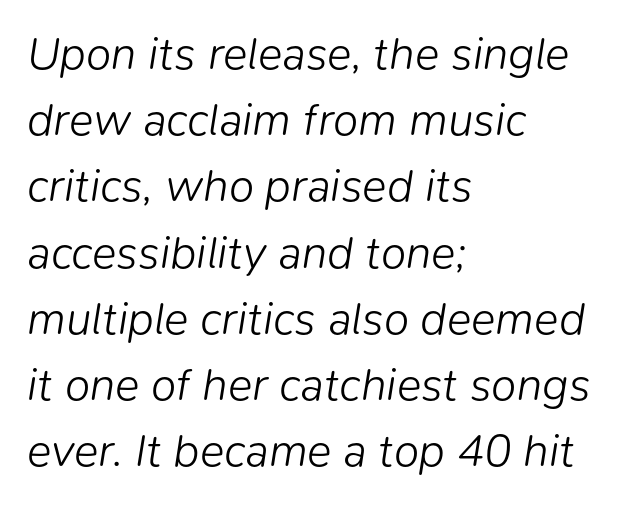
Nothing unusual about the tracking: characters are spaced as the font intends. Has an underline been added? It has not. Each letter keeps its own natural width here, so spacing adapts to shape. The typeface has the unassuming heft of standard copy or less. Successive baselines arrive at the customary interval. Which margin do the lines hug? The left one — the right edge is uneven.
